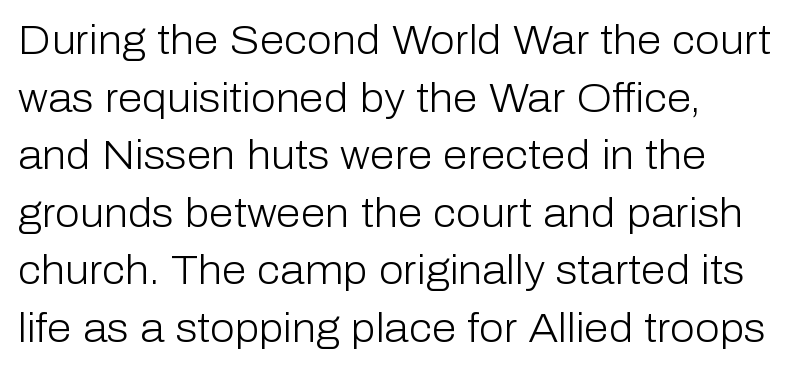
Vertically, the passage feels balanced, rows spaced as you'd expect. This is sans-serif lettering, the kind often seen on screens and signage. The letters sit at their default tracking, neither squeezed nor spread. Posture: straight, roman, zero tilt.
